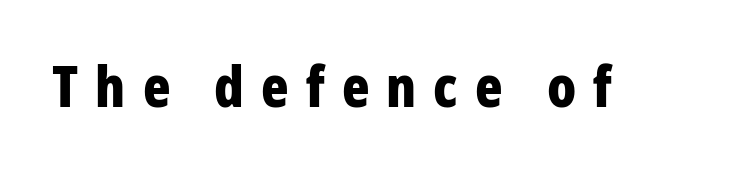
The image shows 57 px bold, condensed sans-serif type, upright; set unusually wide letter spacing (+0.3 em), not underlined; low stroke contrast and a medium x-height.
